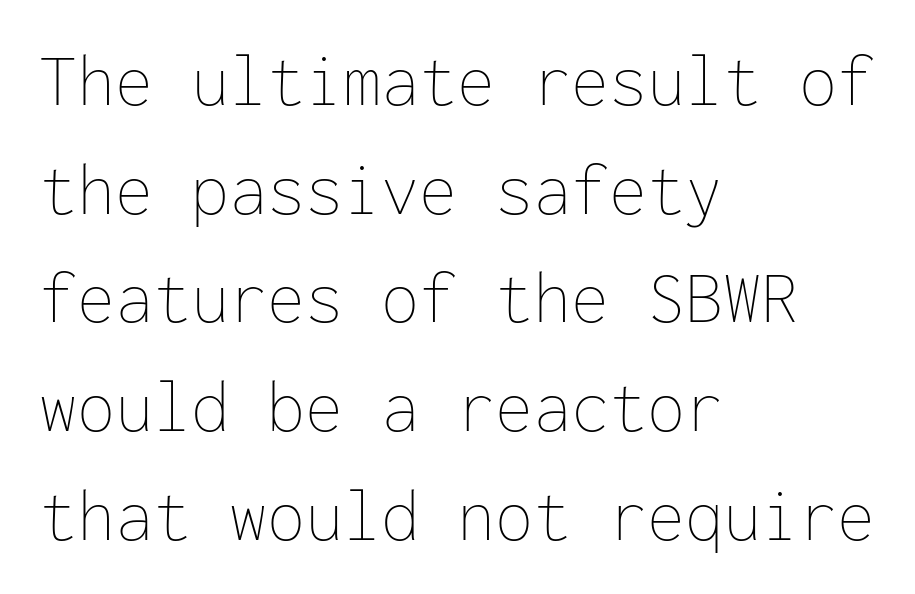
Q: Is the text bold? A: No.
Q: Is the text italic (slanted)? A: No, it is upright.
Q: Is the text underlined? A: No.
Q: How is the paragraph aligned? A: Left-aligned.
Q: Is the spacing between letters normal or unusually wide? A: Normal.
Q: Is the spacing between lines tight, normal or loose? A: Normal.
Q: Width (condensed, normal, or wide)? A: Normal.
Q: Stroke contrast? A: Low.
Q: x-height? A: Medium.
Q: Monospaced? A: Yes.
